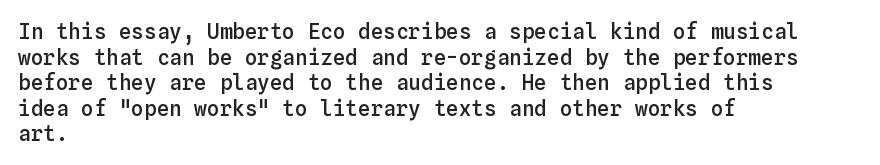
Q: Is the text bold? A: Semi-bold.
Q: Is the text italic (slanted)? A: No, it is upright.
Q: Is the text underlined? A: No.
Q: How is the paragraph aligned? A: Left-aligned.
Q: Is the spacing between letters normal or unusually wide? A: Normal.
